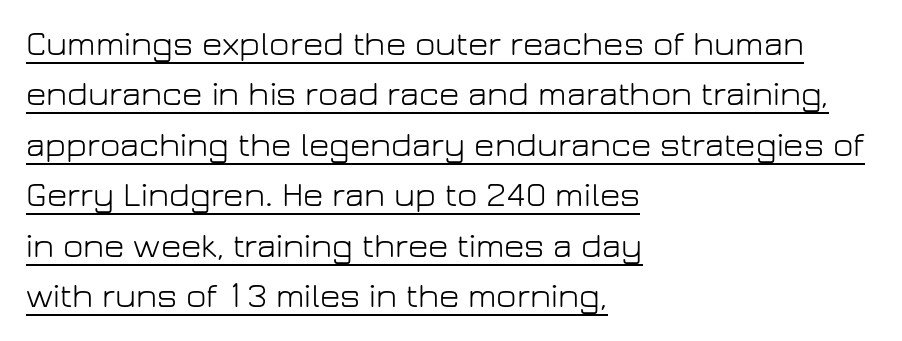
The words here are underlined. Whoever set this chose a conventional vertical rhythm. It's the straight-up-and-down kind of type. The horizontal fit of the characters is conventional and even. A typesetter would label this face a sans.
